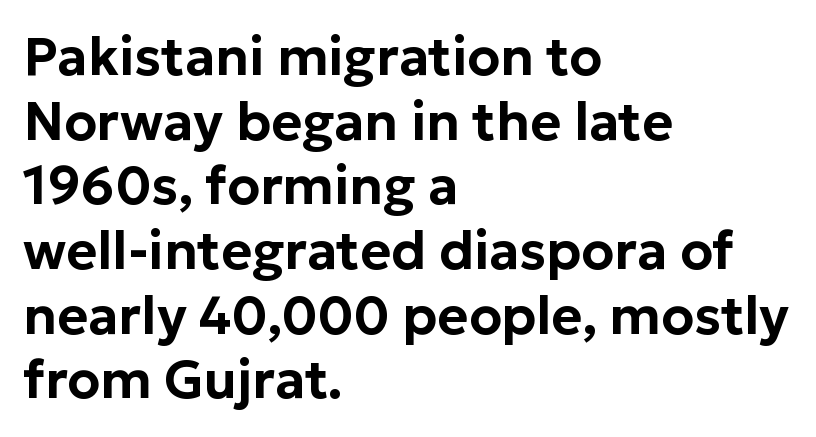
These lines are rendered in a variable-pitch font. Characters follow at the spacing the type designer built in. Posture: upright roman. This rendering features lettering with no underline.
